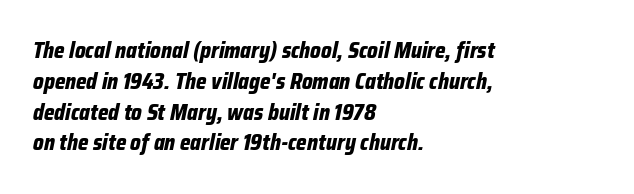
The image shows 22 px bold type, italic (leaning right); set left-aligned, normal line spacing (1.4x), normal letter spacing, not underlined.
